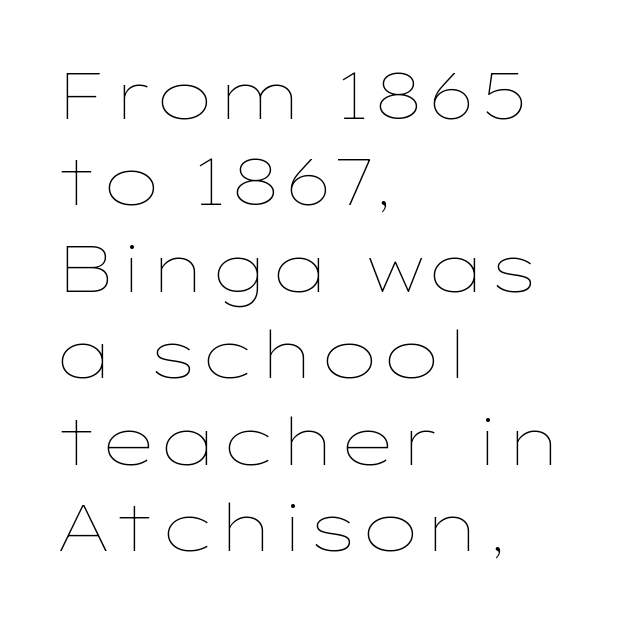
You could call the tracking neutral — neither tight nor loose. Type without underlining. The type sits square on the baseline with zero lean. This reads as an unemphasized weight, regular at the heaviest. Spacing verdict: proportional, widths tailored to each character.
